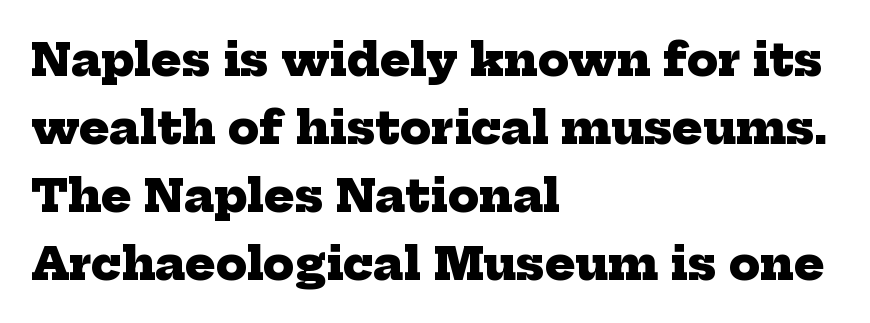
The image shows 45 px heavy serif type; set left-aligned, normal line spacing (1.51x), normal letter spacing, not underlined; low stroke contrast and a medium x-height.
